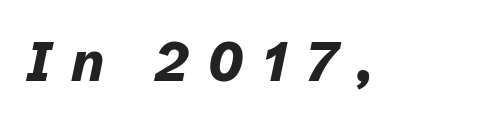
Q: Is the text bold? A: Yes.
Q: Is the text italic (slanted)? A: Yes, it leans right by about 12 degrees.
Q: Is the text underlined? A: No.
Q: Is the spacing between letters normal or unusually wide? A: Unusually wide.
Q: Width (condensed, normal, or wide)? A: Normal.
Q: Stroke contrast? A: Low.
Q: x-height? A: Medium.
Q: Monospaced? A: No.
